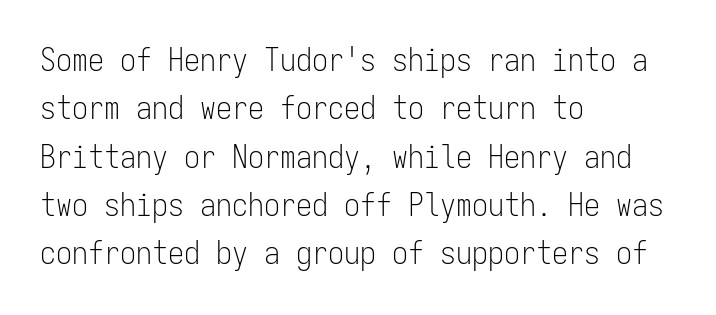
Stems and bowls with no extra thickness — not bold. Quick note: interline space is typical. Nobody touched the tracking dial on this one. Designer's note — italics off, roman on.
